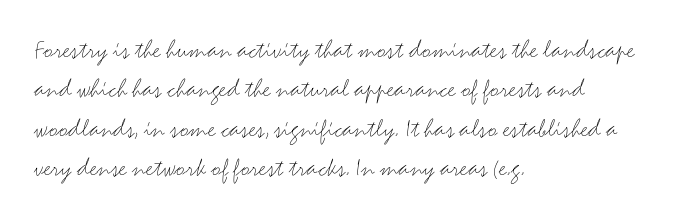
Is the stroke heavy? The answer is a plain regular-or-lighter. The setting favours the left margin, as ordinary paragraphs usually do. Has an underline been added? It has not. Tracking here is standard; glyphs follow each other at the usual distance. Line spacing here is normal.
